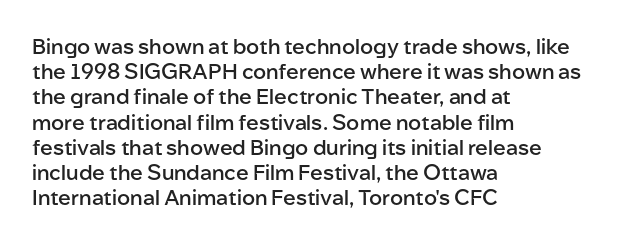
Q: Is the text bold? A: Semi-bold.
Q: Is the text italic (slanted)? A: No, it is upright.
Q: Is the text underlined? A: No.
Q: How is the paragraph aligned? A: Left-aligned.
Q: Is the spacing between letters normal or unusually wide? A: Normal.
